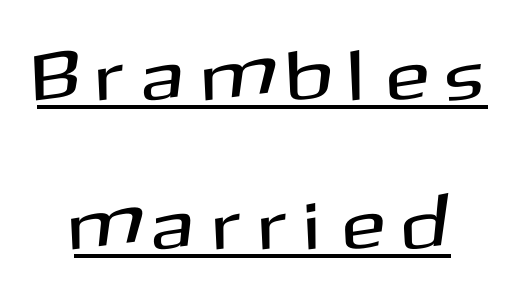
{"serif": "no", "italic": "no", "width": "normal", "stroke_contrast": "medium", "x_height": "medium", "monospaced": "no", "underline": "yes", "align": "center", "line_spacing": "loose", "line_spacing_ratio": 2.1, "letter_spacing": "wide", "letter_spacing_em": 0.3, "glyph_px": 71}
